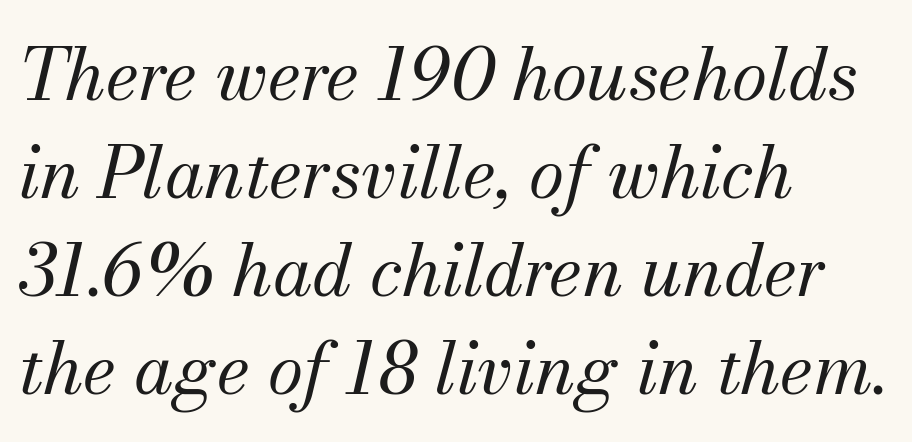
Q: Is the text bold? A: No.
Q: Is the text italic (slanted)? A: Yes, it leans right by about 13 degrees.
Q: Is the typeface a serif or a sans-serif typeface? A: Serif.
Q: Is the text underlined? A: No.
Q: How is the paragraph aligned? A: Left-aligned.
Q: Is the spacing between letters normal or unusually wide? A: Normal.
Q: Is the spacing between lines tight, normal or loose? A: Normal.
Q: Width (condensed, normal, or wide)? A: Normal.
Q: Stroke contrast? A: Medium.
Q: x-height? A: Small.
Q: Monospaced? A: No.
